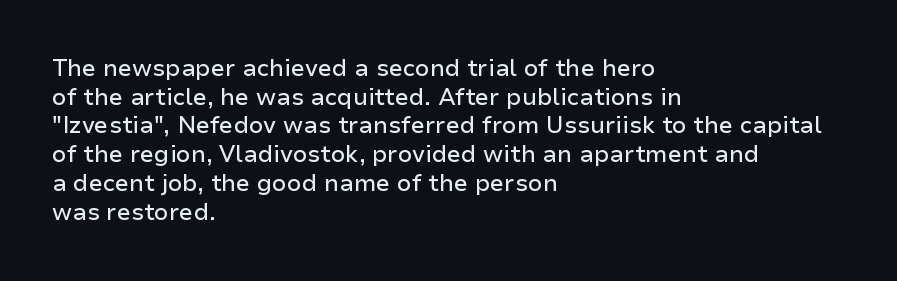
{"italic": "no", "underline": "no", "align": "left", "line_spacing": "normal", "line_spacing_ratio": 1.25, "letter_spacing": "normal", "letter_spacing_em": 0.0, "glyph_px": 23}
